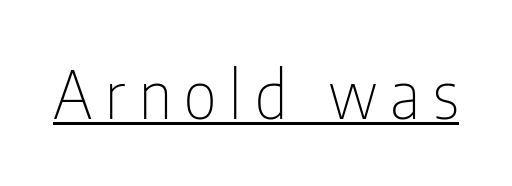
Unlike italic type, these characters show no tilt at all. These lines are rendered in a variable-pitch font. Unbolded letterforms with no extra heft. The horizontal fit of the characters is loose and conspicuously gappy. The typesetter has applied underlining to the passage shown.
